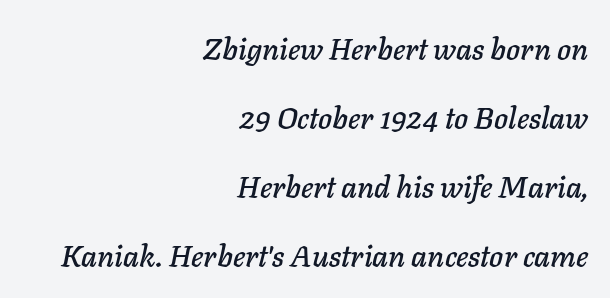
Q: Is the text italic (slanted)? A: Yes, it leans right by about 11 degrees.
Q: Is the text underlined? A: No.
Q: How is the paragraph aligned? A: Right-aligned.
Q: Is the spacing between letters normal or unusually wide? A: Normal.
Q: Is the spacing between lines tight, normal or loose? A: Loose.
Q: Width (condensed, normal, or wide)? A: Normal.
Q: Stroke contrast? A: Low.
Q: x-height? A: Medium.
Q: Monospaced? A: No.
